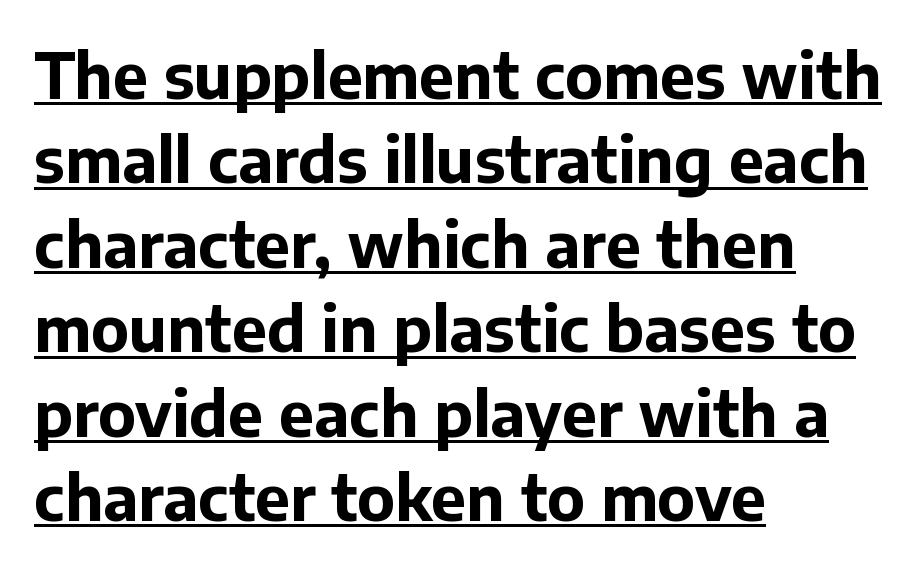
Q: Is the text bold? A: Yes.
Q: Is the text italic (slanted)? A: No, it is upright.
Q: Is the typeface a serif or a sans-serif typeface? A: Sans-serif.
Q: Is the text underlined? A: Yes.
Q: How is the paragraph aligned? A: Left-aligned.
Q: Is the spacing between letters normal or unusually wide? A: Normal.
Q: Is the spacing between lines tight, normal or loose? A: Normal.
Q: Width (condensed, normal, or wide)? A: Normal.
Q: Stroke contrast? A: Low.
Q: x-height? A: Medium.
Q: Monospaced? A: No.
